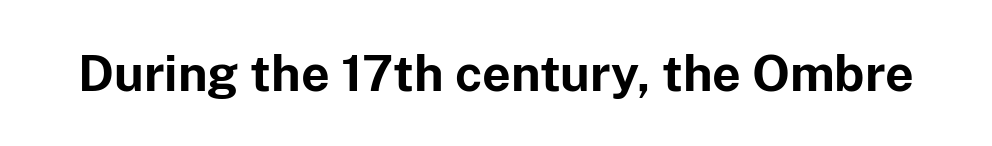
The image shows 50 px bold sans-serif type, upright; set normal letter spacing, not underlined; low stroke contrast and a medium x-height.
